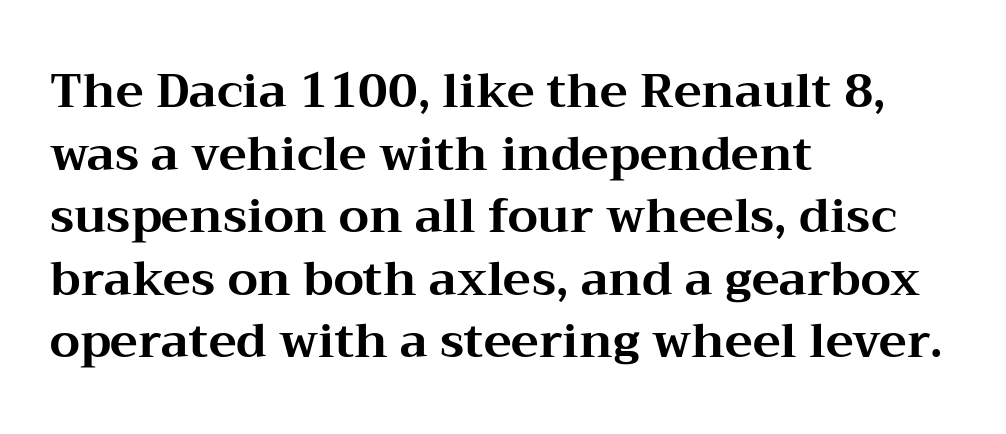
{"serif": "yes", "italic": "no", "bold": "yes", "weight": "bold", "width": "wide", "stroke_contrast": "medium", "x_height": "medium", "monospaced": "no", "underline": "no", "align": "left", "line_spacing": "normal", "line_spacing_ratio": 1.33, "letter_spacing": "normal", "letter_spacing_em": 0.0, "glyph_px": 47}
